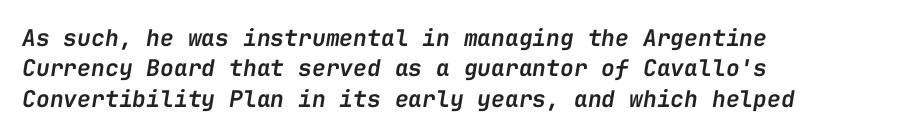
Q: Is the text bold? A: Semi-bold.
Q: Is the text italic (slanted)? A: Yes, it leans right by about 9 degrees.
Q: Is the text underlined? A: No.
Q: How is the paragraph aligned? A: Left-aligned.
Q: Is the spacing between letters normal or unusually wide? A: Normal.
Q: Is the spacing between lines tight, normal or loose? A: Normal.
